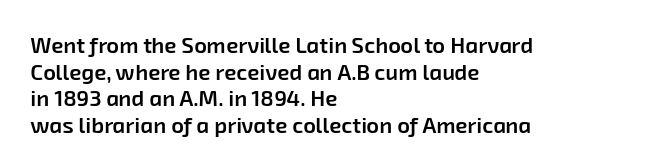
The image shows 22 px text type; set left-aligned, line spacing 1.21x, normal letter spacing, not underlined.
